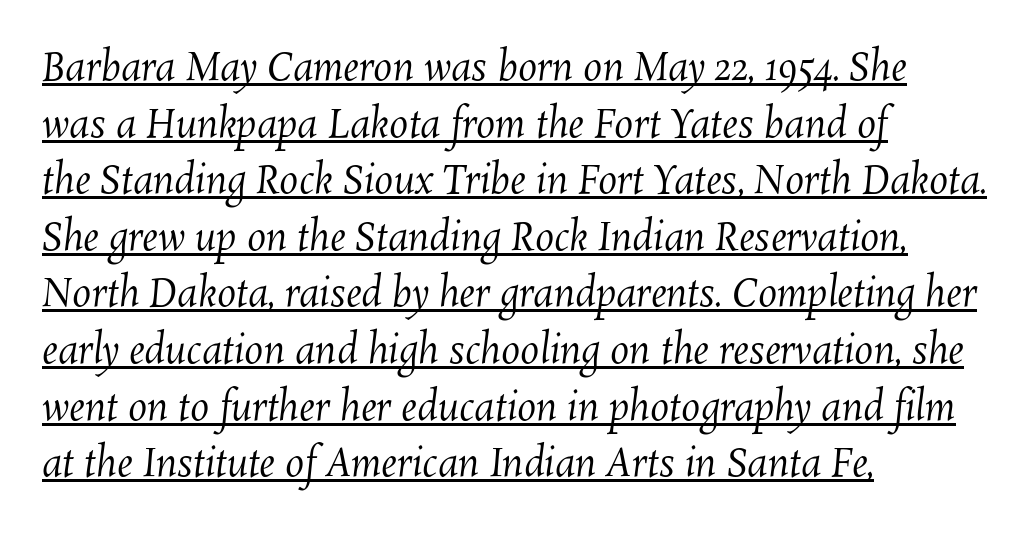
Q: Is the text bold? A: No.
Q: Is the text underlined? A: Yes.
Q: How is the paragraph aligned? A: Left-aligned.
Q: Is the spacing between letters normal or unusually wide? A: Normal.
Q: Is the spacing between lines tight, normal or loose? A: Normal.
Q: Width (condensed, normal, or wide)? A: Normal.
Q: Stroke contrast? A: Medium.
Q: x-height? A: Medium.
Q: Monospaced? A: No.
